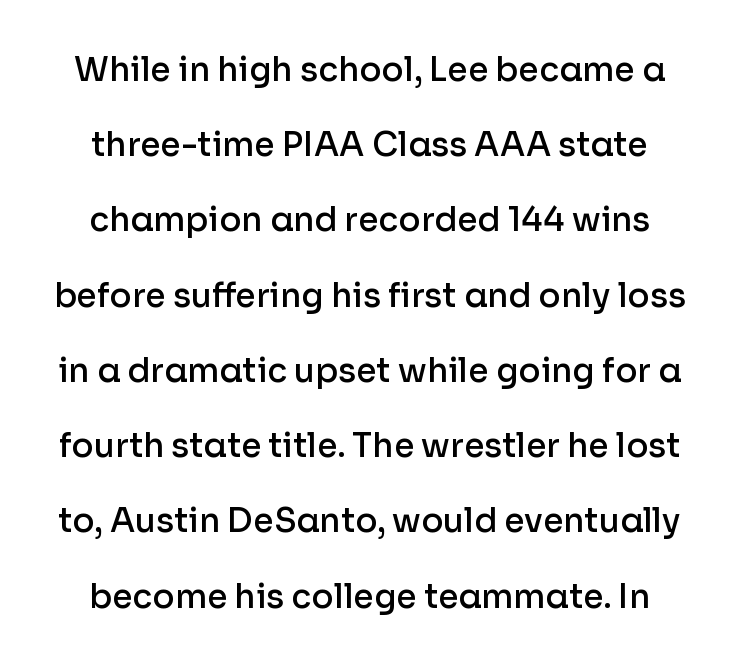
{"serif": "no", "italic": "no", "bold": "semi", "weight": "semibold", "width": "normal", "stroke_contrast": "low", "x_height": "medium", "monospaced": "no", "underline": "no", "line_spacing": "loose", "line_spacing_ratio": 2.28, "letter_spacing": "normal", "letter_spacing_em": 0.0, "glyph_px": 33}
